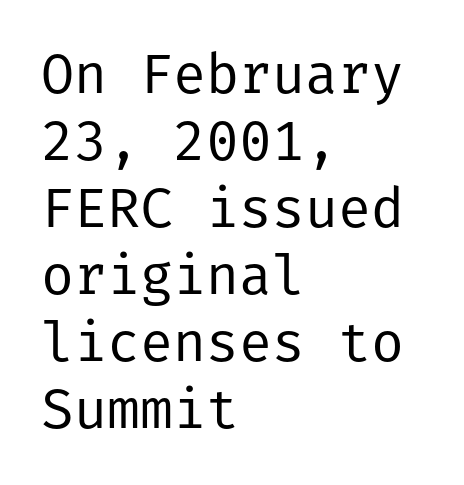
The image shows 55 px regular-weight sans-serif type, upright; set left-aligned, line spacing 1.22x, normal letter spacing, not underlined; low stroke contrast and a medium x-height.
